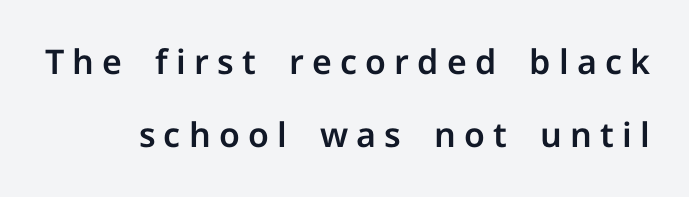
{"serif": "no", "italic": "no", "width": "normal", "stroke_contrast": "low", "x_height": "medium", "monospaced": "no", "underline": "no", "line_spacing": "loose", "line_spacing_ratio": 2.15, "letter_spacing": "wide", "letter_spacing_em": 0.24, "glyph_px": 34}
